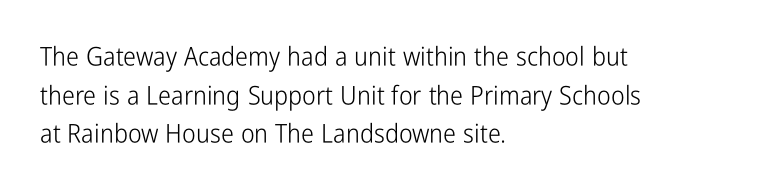
{"italic": "no", "bold": "no", "underline": "no", "align": "left", "line_spacing": "normal", "line_spacing_ratio": 1.49, "letter_spacing": "normal", "letter_spacing_em": 0.0, "glyph_px": 26}
